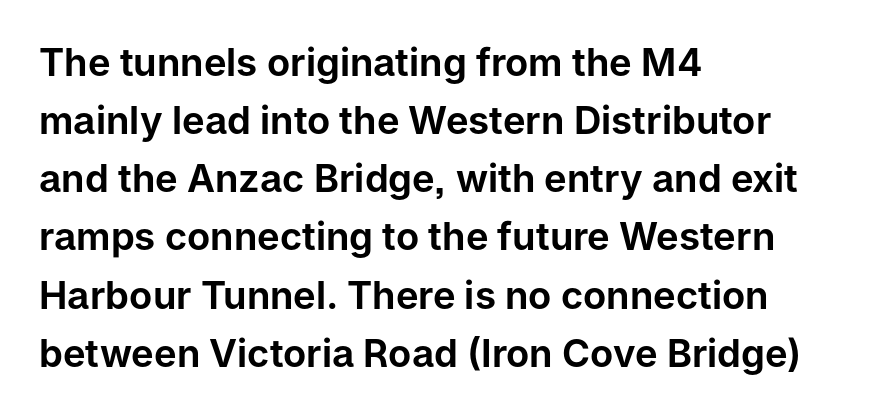
Q: Is the text italic (slanted)? A: No, it is upright.
Q: Is the typeface a serif or a sans-serif typeface? A: Sans-serif.
Q: Is the text underlined? A: No.
Q: How is the paragraph aligned? A: Left-aligned.
Q: Is the spacing between letters normal or unusually wide? A: Normal.
Q: Is the spacing between lines tight, normal or loose? A: Normal.
Q: Width (condensed, normal, or wide)? A: Normal.
Q: Stroke contrast? A: Low.
Q: x-height? A: Medium.
Q: Monospaced? A: No.
